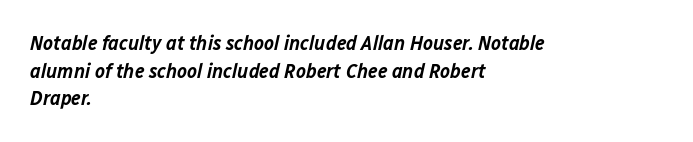
{"italic": "yes", "lean": "right", "slant_degrees": 12, "bold": "semi", "underline": "no", "align": "left", "line_spacing": "normal", "line_spacing_ratio": 1.31, "letter_spacing": "normal", "letter_spacing_em": 0.0, "glyph_px": 21}
